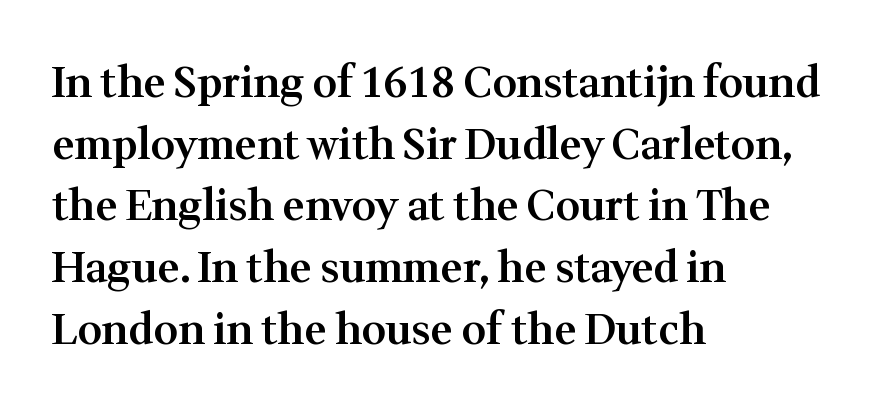
{"serif": "yes", "italic": "no", "bold": "semi", "weight": "semibold", "width": "normal", "stroke_contrast": "medium", "x_height": "medium", "monospaced": "no", "underline": "no", "align": "left", "line_spacing": "normal", "line_spacing_ratio": 1.47, "letter_spacing": "normal", "letter_spacing_em": 0.0, "glyph_px": 42}
